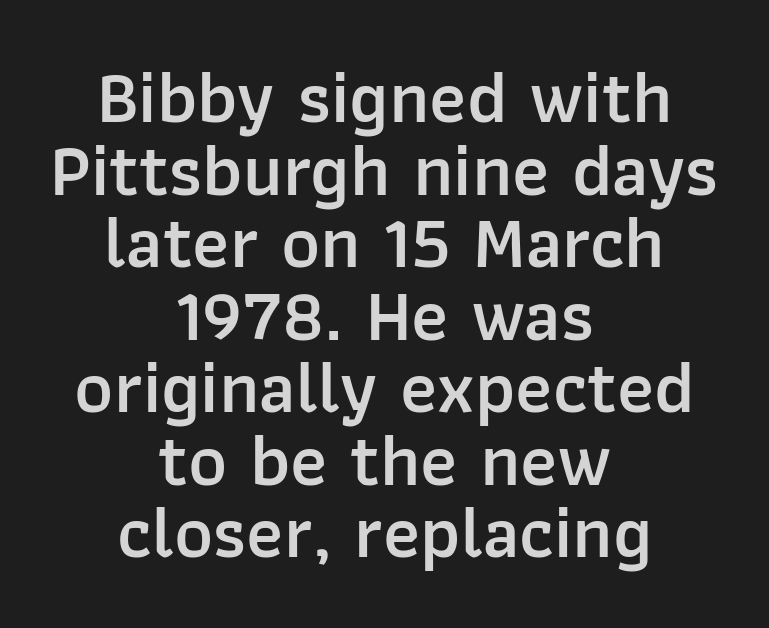
The type is set solid horizontally, with unmodified tracking. What kind of face is this? One without serifs — a sans. Neither beginnings nor endings align; midpoints do. This sample uses an upright cut, with every glyph sitting square on the baseline. The letters are semibold — heavier than regular but short of a full bold. Each letter keeps its own natural width here, so spacing adapts to shape.
